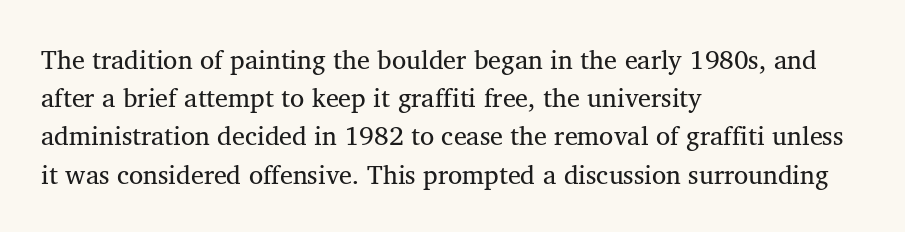
{"bold": "no", "underline": "no", "align": "left", "line_spacing": "normal", "line_spacing_ratio": 1.47, "letter_spacing": "normal", "letter_spacing_em": 0.0, "glyph_px": 26}
